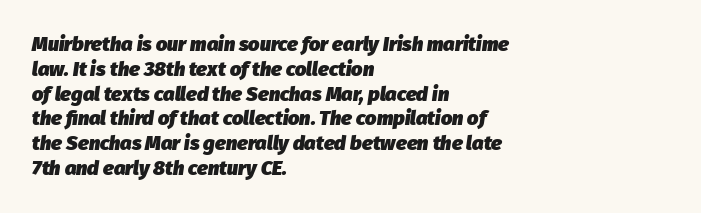
Set as a true bold cut, around the 700 mark. The horizontal fit of the characters is conventional and even. Quick note: italic. Rule under the text: the space is simply empty. Casual observation: everything's shoved over to the left.
